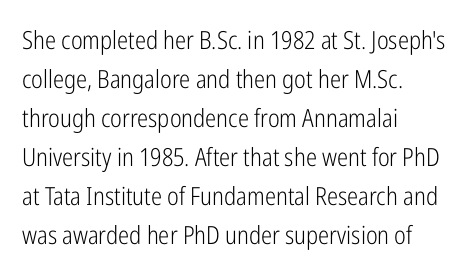
{"italic": "no", "bold": "no", "underline": "no", "align": "left", "line_spacing": "normal", "line_spacing_ratio": 1.56, "letter_spacing": "normal", "letter_spacing_em": 0.0, "glyph_px": 25}
